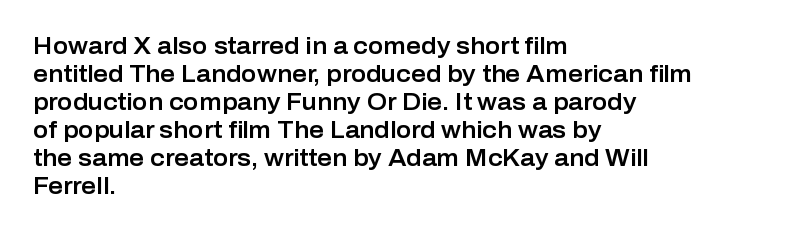
Look at the tracking — it's just the regular setting, nothing added. Caption: multi-line text, flush left, ragged right. Notice how the stems are strictly vertical — no italics here. A clean baseline with only descenders dipping below it.
